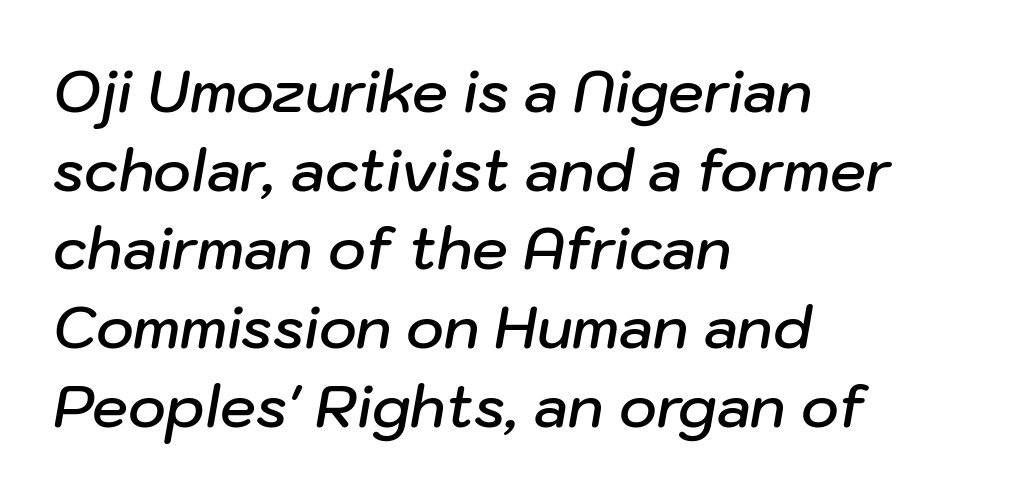
The image shows 57 px semibold type, italic (leaning right); set left-aligned, normal line spacing (1.38x), normal letter spacing, not underlined; low stroke contrast and a medium x-height.
